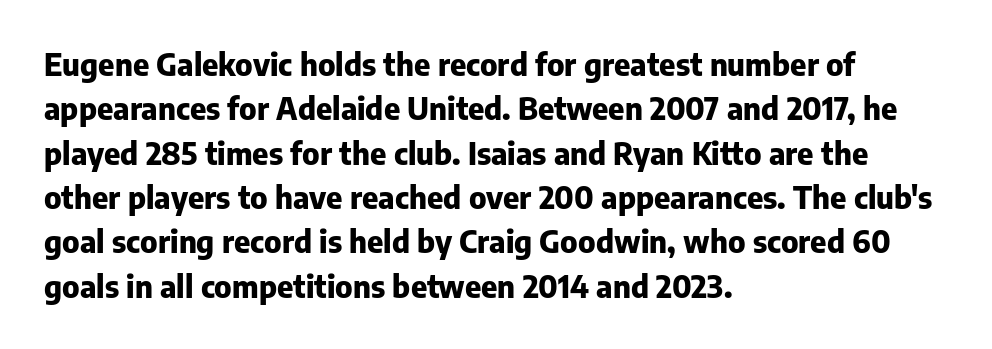
The image shows 31 px heavy sans-serif type, upright; set left-aligned, normal line spacing (1.43x), normal letter spacing, not underlined; low stroke contrast and a medium x-height.
